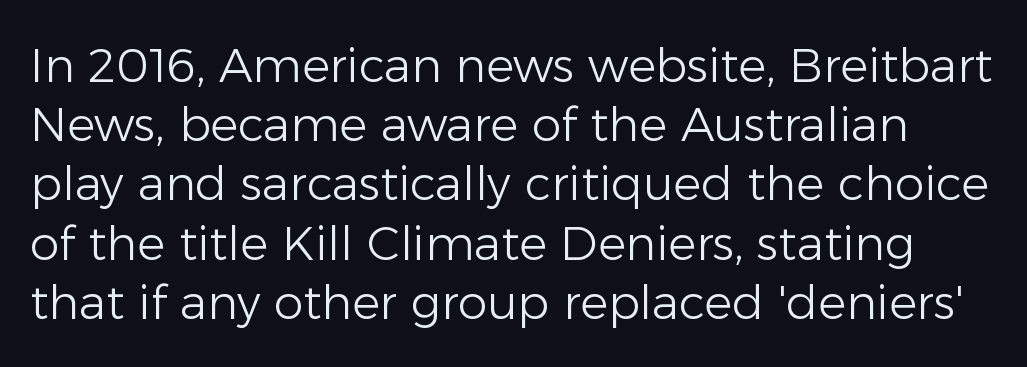
The image shows 47 px light sans-serif type, upright; set normal line spacing (1.26x), normal letter spacing, not underlined; low stroke contrast and a medium x-height.
